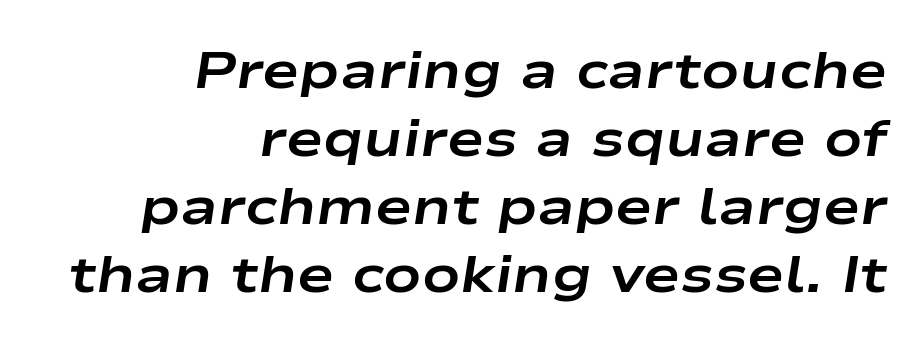
Q: Is the text bold? A: Yes.
Q: Is the text italic (slanted)? A: Yes, it leans right by about 9 degrees.
Q: Is the text underlined? A: No.
Q: How is the paragraph aligned? A: Right-aligned.
Q: Is the spacing between letters normal or unusually wide? A: Normal.
Q: Is the spacing between lines tight, normal or loose? A: Normal.
Q: Width (condensed, normal, or wide)? A: Wide.
Q: Stroke contrast? A: Low.
Q: x-height? A: Medium.
Q: Monospaced? A: No.
